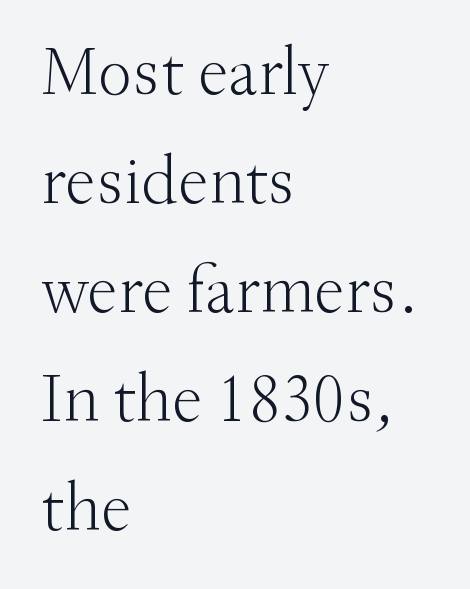
The image shows 69 px light serif type, upright; set left-aligned, normal line spacing (1.58x), normal letter spacing, not underlined; medium stroke contrast and a small x-height.
